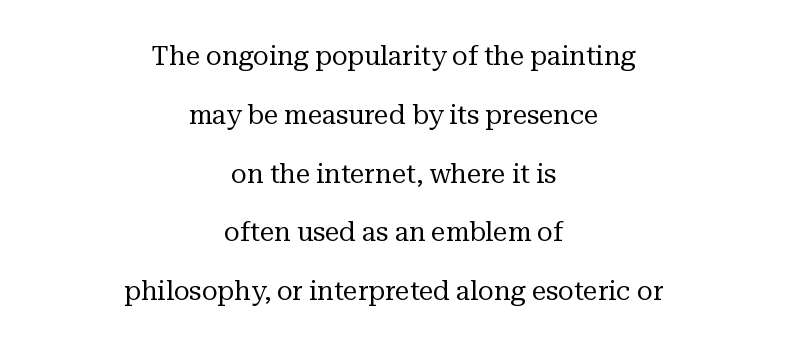
Q: Is the text bold? A: No.
Q: Is the text italic (slanted)? A: No, it is upright.
Q: Is the text underlined? A: No.
Q: How is the paragraph aligned? A: Centered.
Q: Is the spacing between letters normal or unusually wide? A: Normal.
Q: Is the spacing between lines tight, normal or loose? A: Loose.
